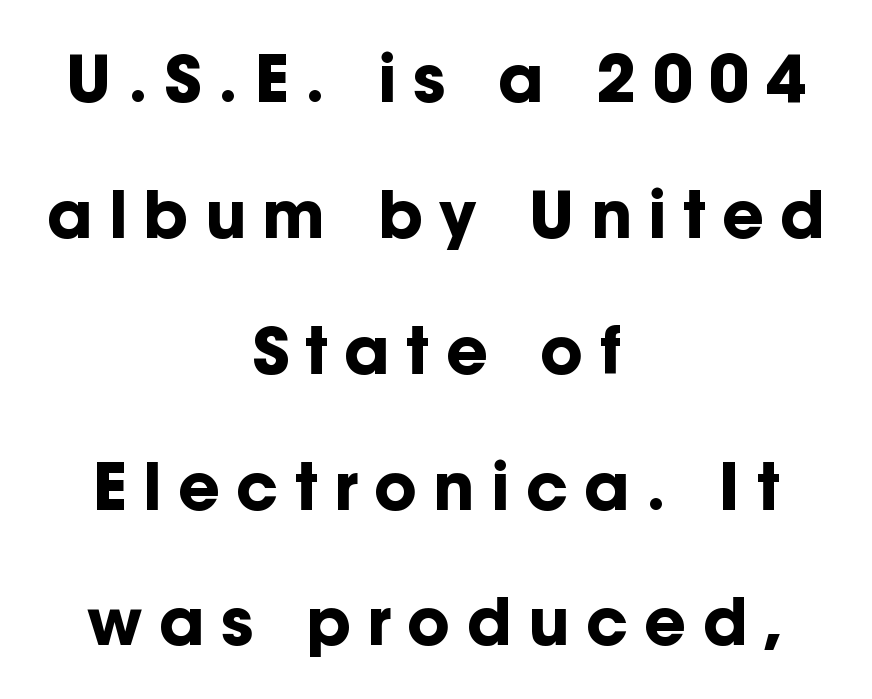
Interline gaps are noticeably wide in this sample. These lines are rendered in a variable-pitch font. Posture: upright roman. Each word looks stretched out because of the extra space between its letters.
